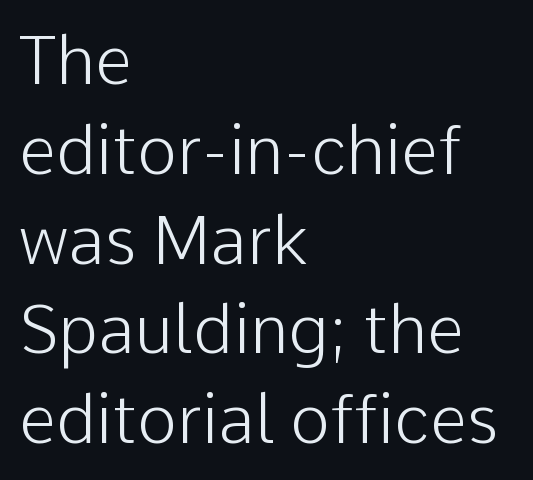
{"serif": "no", "italic": "no", "bold": "no", "weight": "light", "width": "normal", "stroke_contrast": "low", "x_height": "medium", "monospaced": "no", "underline": "no", "align": "left", "line_spacing": "normal", "line_spacing_ratio": 1.34, "letter_spacing": "normal", "letter_spacing_em": 0.0, "glyph_px": 67}
